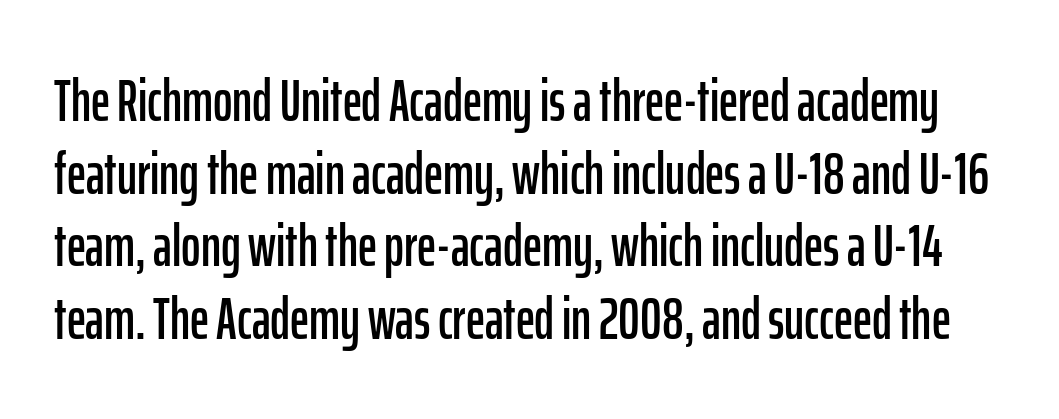
The horizontal fit of the characters is conventional and even. A typesetter would call this proportional, since set widths differ per character. Anything drawn beneath the words? Only blank space. Rendered with straight, roman letterforms.
